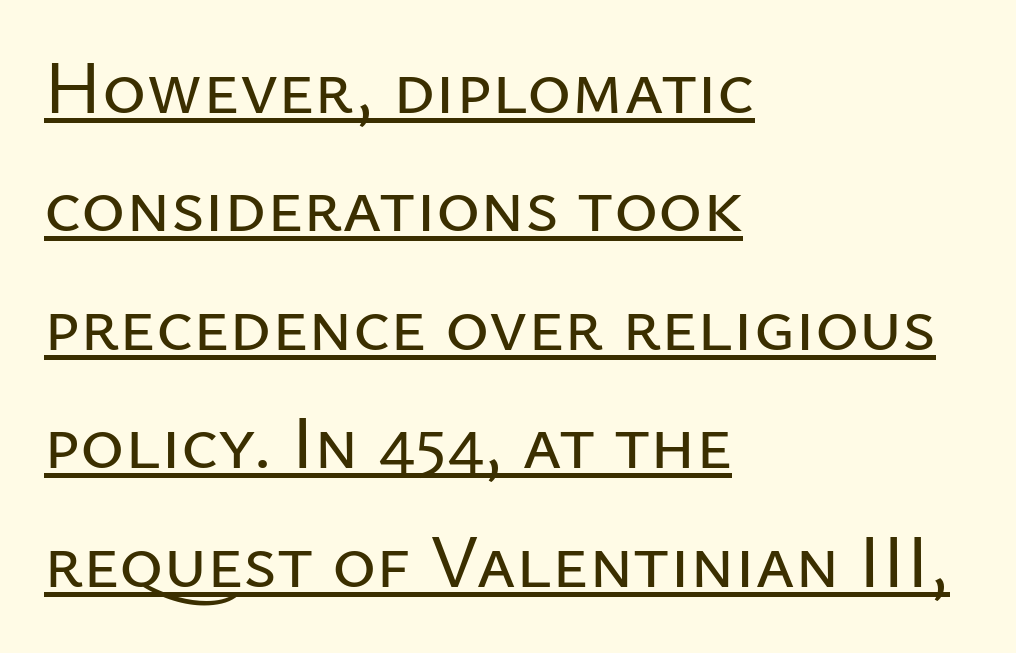
The lettering is marked with a stroke running underneath it. The glyphs in this specimen are sans serif. The letterforms sit shoulder to shoulder at normal distance. Ordinary non-slanted type is in use.
